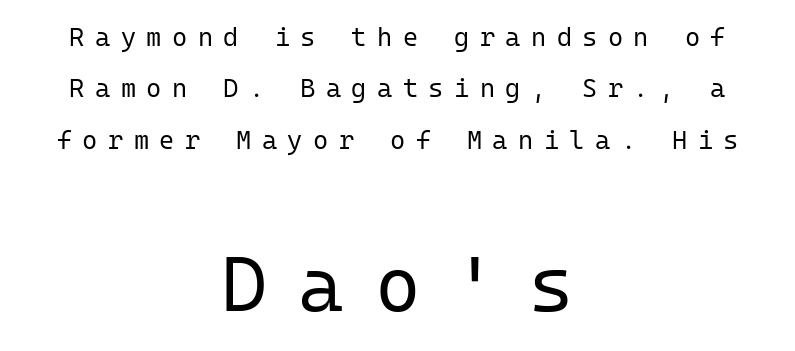
The image shows 78 px regular-weight sans-serif type, upright, monospaced; set centered, loose line spacing (1.98x), unusually wide letter spacing (+0.4 em), not underlined; the second (bottom) block is 3.0x larger; low stroke contrast and a medium x-height.
